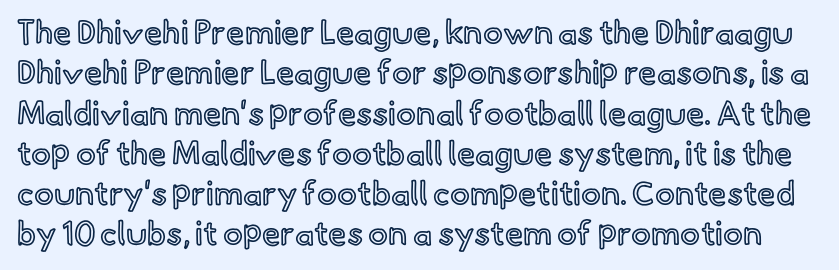
The image shows 33 px text type, upright; set line spacing 1.22x, normal letter spacing, not underlined; a small x-height.
